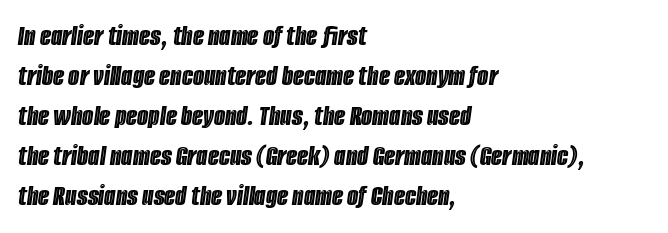
Observe the lean: these are italic letterforms. Quick note: underline off. Students, note that the glyphs here touch the page at normal intervals. One-word summary of the alignment: left. In terms of leading, this rendering sits right in the middle.
